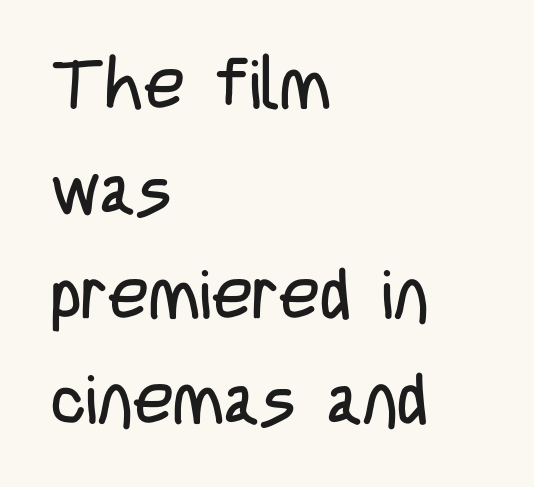
The image shows 70 px regular-weight, condensed sans-serif type, upright; set left-aligned, normal line spacing (1.5x), normal letter spacing, not underlined; low stroke contrast and a large x-height.
